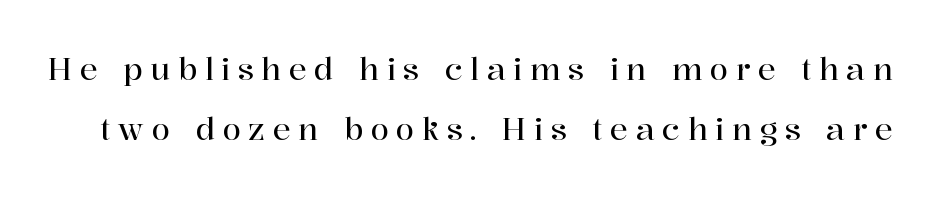
{"serif": "yes", "italic": "no", "width": "normal", "stroke_contrast": "high", "x_height": "medium", "monospaced": "no", "underline": "no", "line_spacing": "loose", "line_spacing_ratio": 2.0, "letter_spacing": "wide", "letter_spacing_em": 0.25, "glyph_px": 30}
